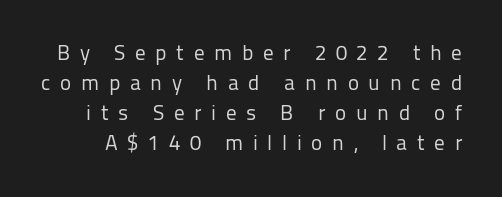
{"italic": "no", "bold": "no", "underline": "no", "line_spacing": "normal", "line_spacing_ratio": 1.43, "letter_spacing": "wide", "letter_spacing_em": 0.46, "glyph_px": 21}
